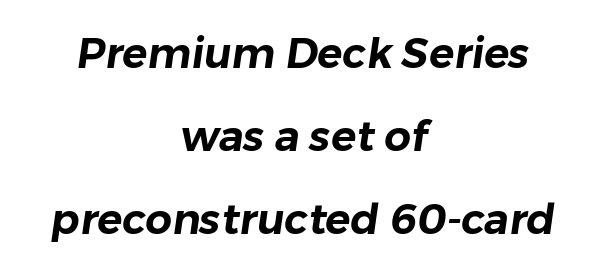
The image shows 42 px sans-serif type; set centered, loose line spacing (1.98x), normal letter spacing, not underlined; low stroke contrast and a medium x-height.
